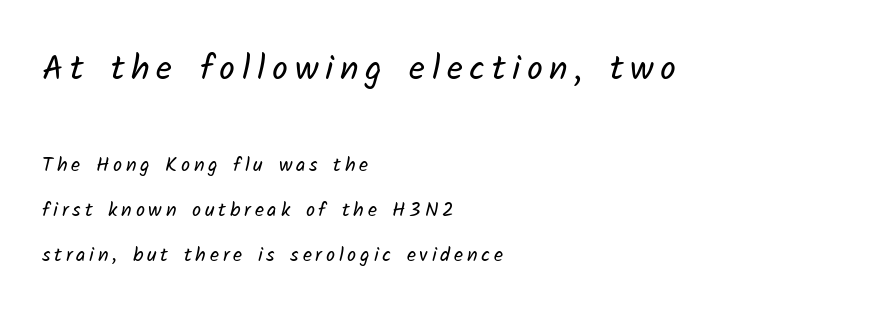
{"serif": "no", "bold": "no", "weight": "regular", "width": "normal", "stroke_contrast": "low", "x_height": "medium", "monospaced": "no", "underline": "no", "align": "left", "line_spacing": "loose", "line_spacing_ratio": 2.26, "larger_block": "first", "size_ratio": 1.75, "glyph_px": 35}
